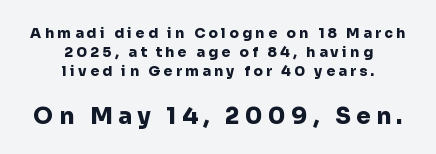
Q: Is the text bold? A: Yes.
Q: Is the text italic (slanted)? A: No, it is upright.
Q: Is the text underlined? A: No.
Q: How is the paragraph aligned? A: Centered.
Q: Is the spacing between letters normal or unusually wide? A: Unusually wide.
Q: Is the spacing between lines tight, normal or loose? A: Normal.
Q: Which block of text is set in a larger size, the first (top) or the second (bottom)? A: The second (bottom) one.
